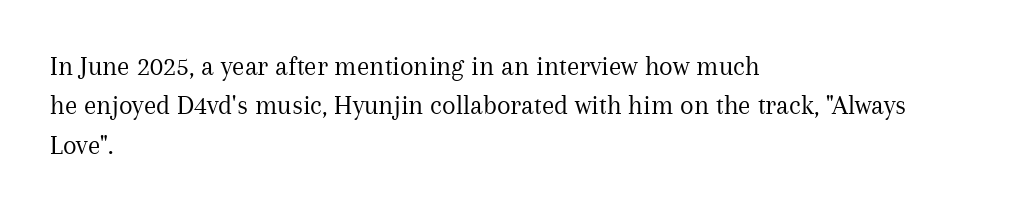
Italic? Not at all — the glyphs are vertical. The strokes are not fattened; the text isn't bold. Typeset ragged right — the left edge is the straight one. The horizontal fit of the characters is conventional and even. Letters rest on an invisible, unmarked baseline.
